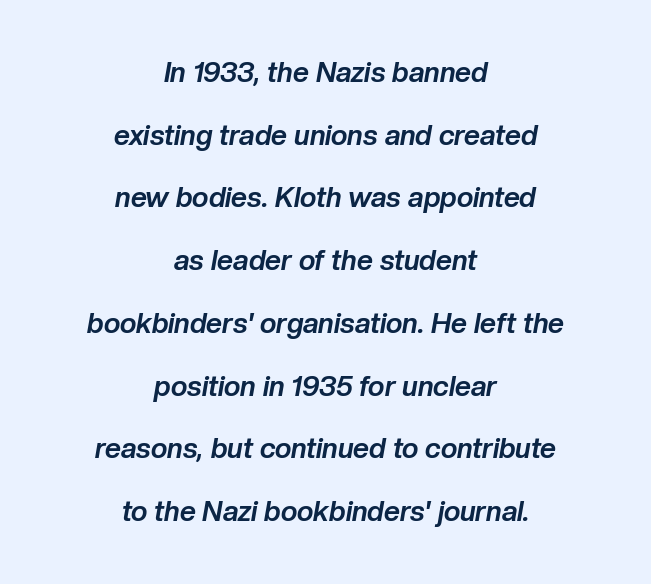
{"italic": "yes", "lean": "right", "slant_degrees": 10, "bold": "yes", "weight": "bold", "width": "normal", "stroke_contrast": "low", "x_height": "medium", "monospaced": "no", "underline": "no", "align": "center", "line_spacing": "loose", "line_spacing_ratio": 2.24, "letter_spacing": "normal", "letter_spacing_em": 0.0, "glyph_px": 28}
